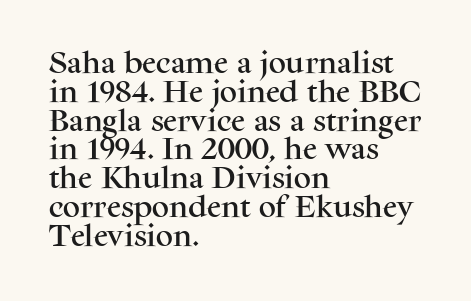
In CSS terms this would be text-align: left. The letters stand upright; this is a roman face. Underlining? Definitely not there. These lines keep a tight, regular rhythm from letter to letter.
